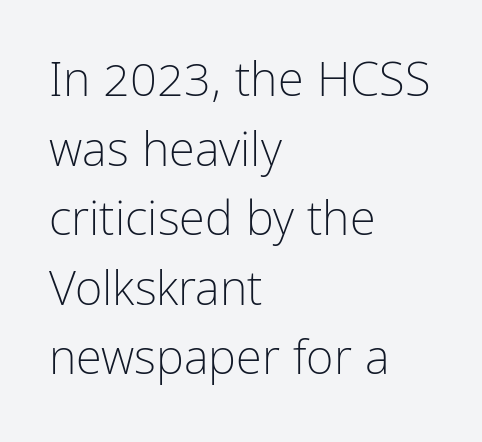
{"serif": "no", "italic": "no", "bold": "no", "weight": "light", "width": "condensed", "stroke_contrast": "low", "x_height": "medium", "monospaced": "no", "underline": "no", "align": "left", "line_spacing": "normal", "line_spacing_ratio": 1.48, "letter_spacing": "normal", "letter_spacing_em": 0.0, "glyph_px": 47}
